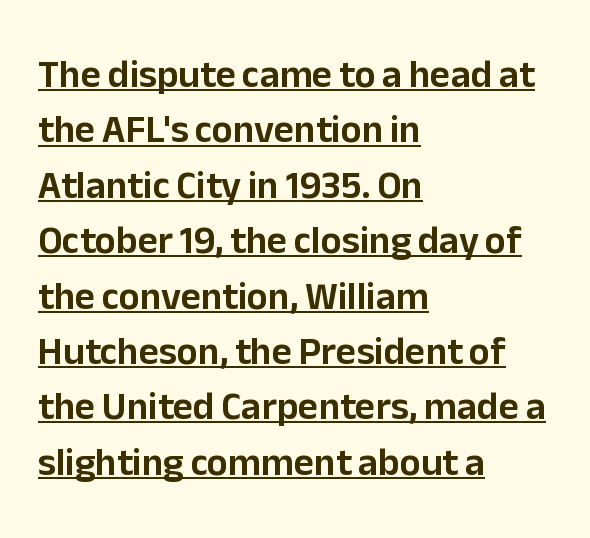
The image shows 39 px sans-serif type, upright; set left-aligned, normal line spacing (1.42x), normal letter spacing, underlined; low stroke contrast and a medium x-height.
